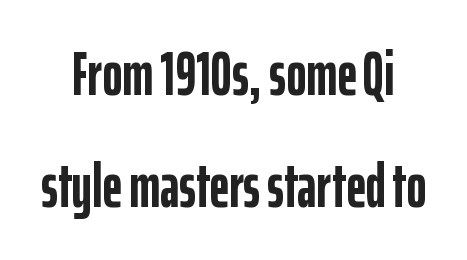
{"serif": "no", "italic": "no", "bold": "yes", "weight": "semibold", "width": "condensed", "stroke_contrast": "low", "x_height": "medium", "monospaced": "no", "underline": "no", "line_spacing_ratio": 1.84, "letter_spacing": "normal", "letter_spacing_em": 0.0, "glyph_px": 61}
